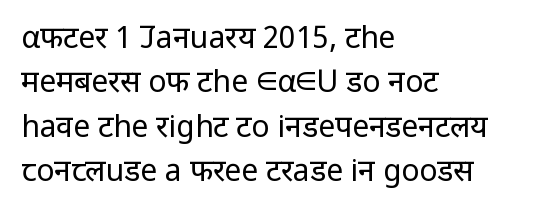
{"serif": "no", "italic": "no", "bold": "no", "weight": "regular", "width": "normal", "stroke_contrast": "low", "x_height": "medium", "monospaced": "no", "underline": "no", "align": "left", "line_spacing": "normal", "line_spacing_ratio": 1.48, "letter_spacing": "normal", "letter_spacing_em": 0.0, "glyph_px": 30}
